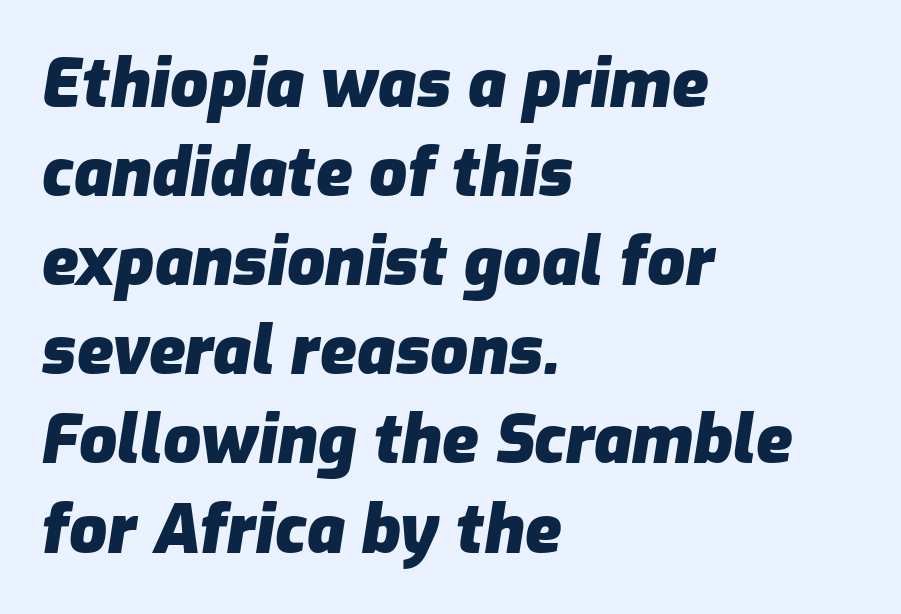
Set as a true bold cut, around the 700 mark. Every character sits at an angle, as italics do. The text block is weighted toward the left margin, trailing off unevenly rightward. Spacing verdict: proportional, widths tailored to each character. Characters follow at the spacing the type designer built in. The space between consecutive lines is moderate.
